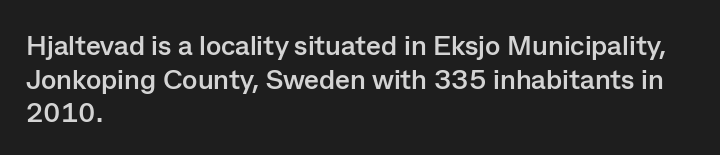
The passage shown is typed in a proportional face where columns would drift. Nobody drew a line under any word here. Style check: upright. Strokes here are thick enough to call this a true bold.
